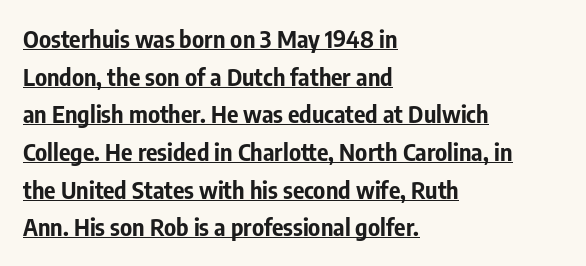
Unlike italic type, these characters show no tilt at all. Set as a true bold cut, around the 700 mark. Caption: multi-line text, flush left, ragged right. The typesetter has applied underlining to the passage shown. Short note: letters normally spaced. Regarding leading, the lines here are spaced in the standard way.
